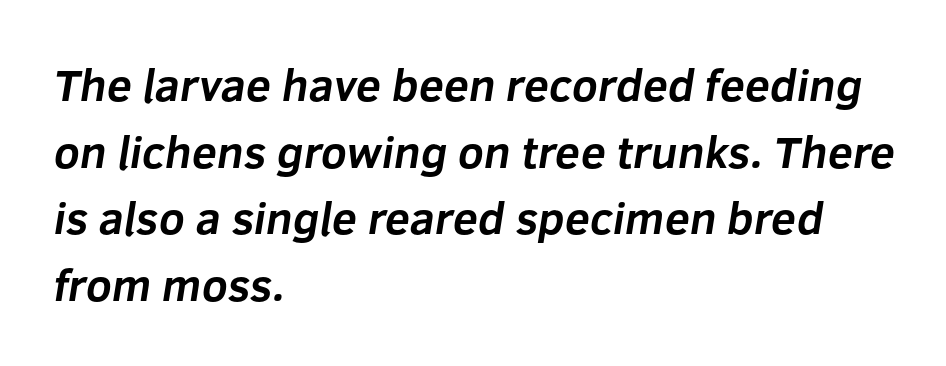
The image shows 45 px bold sans-serif type; set left-aligned, normal line spacing (1.48x), normal letter spacing, not underlined; low stroke contrast and a medium x-height.
